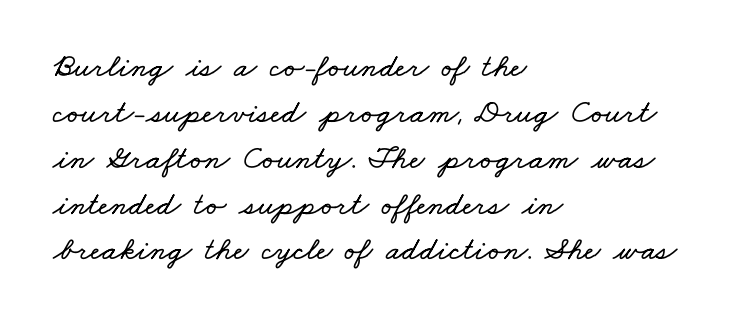
Q: Is the text underlined? A: No.
Q: How is the paragraph aligned? A: Left-aligned.
Q: Is the spacing between letters normal or unusually wide? A: Normal.
Q: Is the spacing between lines tight, normal or loose? A: Normal.
Q: Width (condensed, normal, or wide)? A: Wide.
Q: Stroke contrast? A: Low.
Q: x-height? A: Small.
Q: Monospaced? A: No.
